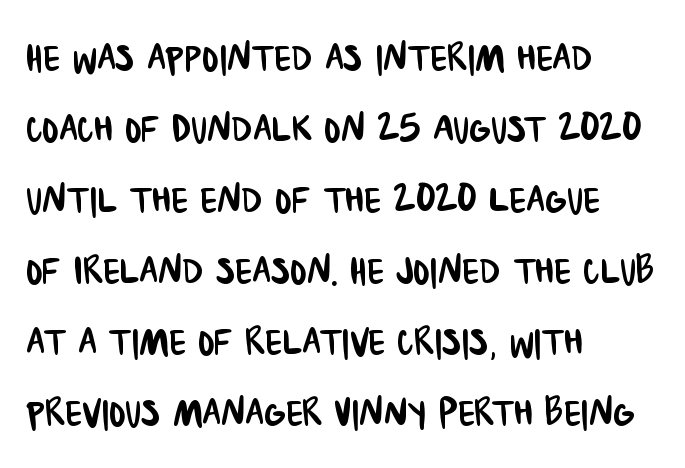
This sample has the flowing, uneven cadence of proportional lettering. Quick note: interline space is typical. The strip under each line holds only bare page. No feet cap the strokes, marking this as sans-serif type. Horizontal alignment here is leftward, the default for most running prose. A typesetter would call this zero additional tracking.
